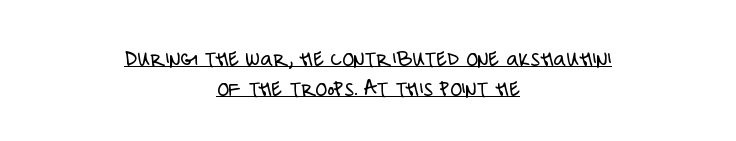
{"italic": "no", "bold": "no", "underline": "yes", "align": "center", "line_spacing_ratio": 1.23, "letter_spacing": "normal", "letter_spacing_em": 0.0, "glyph_px": 24}
